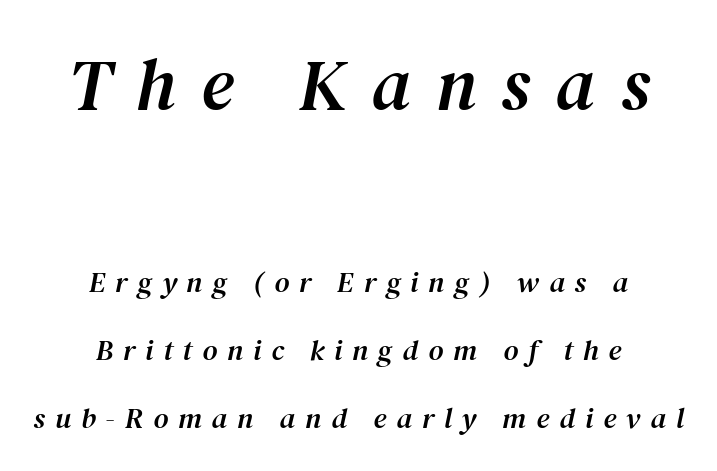
{"serif": "yes", "italic": "yes", "lean": "right", "slant_degrees": 12, "width": "normal", "stroke_contrast": "medium", "x_height": "medium", "monospaced": "no", "underline": "no", "align": "center", "line_spacing": "loose", "line_spacing_ratio": 2.33, "letter_spacing": "wide", "letter_spacing_em": 0.34, "larger_block": "first", "size_ratio": 2.52, "glyph_px": 73}
